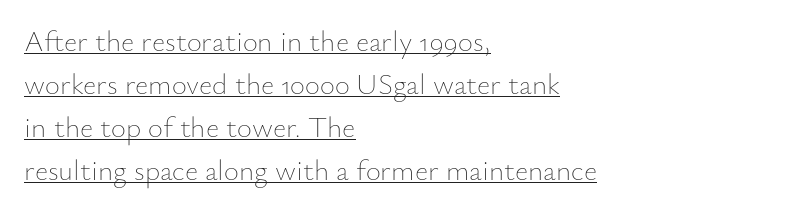
The image shows 29 px thin type, upright; set left-aligned, normal line spacing (1.48x), normal letter spacing, underlined; low stroke contrast and a small x-height.
